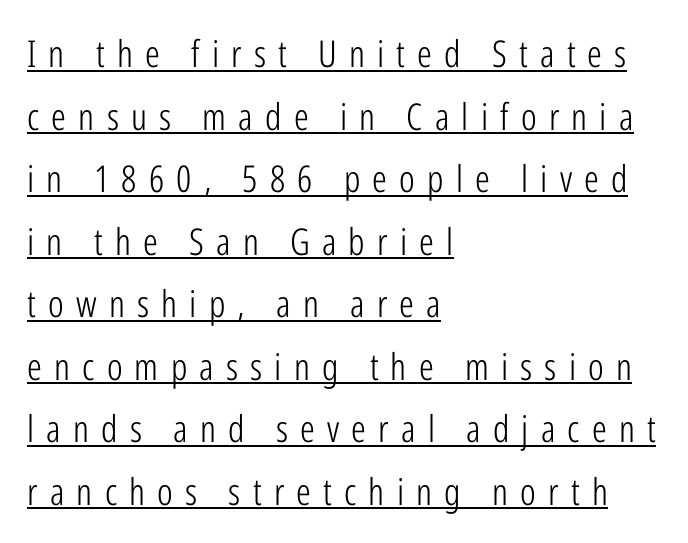
Q: Is the text bold? A: No.
Q: Is the text italic (slanted)? A: No, it is upright.
Q: Is the typeface a serif or a sans-serif typeface? A: Sans-serif.
Q: Is the text underlined? A: Yes.
Q: How is the paragraph aligned? A: Left-aligned.
Q: Is the spacing between letters normal or unusually wide? A: Unusually wide.
Q: Is the spacing between lines tight, normal or loose? A: Normal.
Q: Width (condensed, normal, or wide)? A: Condensed.
Q: Stroke contrast? A: Low.
Q: x-height? A: Medium.
Q: Monospaced? A: No.
